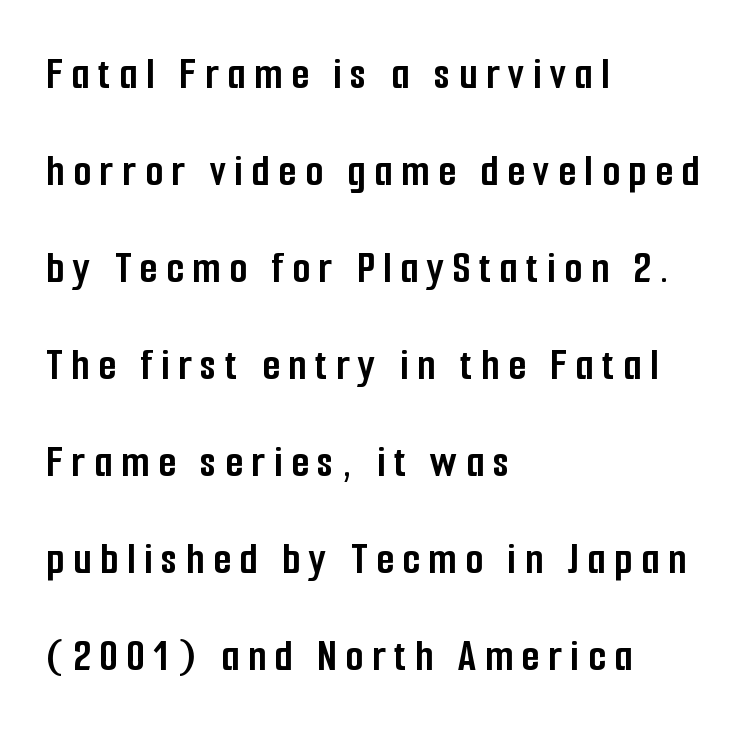
Q: Is the text bold? A: Yes.
Q: Is the text italic (slanted)? A: No, it is upright.
Q: Is the typeface a serif or a sans-serif typeface? A: Sans-serif.
Q: Is the text underlined? A: No.
Q: How is the paragraph aligned? A: Left-aligned.
Q: Is the spacing between lines tight, normal or loose? A: Loose.
Q: Width (condensed, normal, or wide)? A: Condensed.
Q: Stroke contrast? A: Low.
Q: x-height? A: Medium.
Q: Monospaced? A: No.
